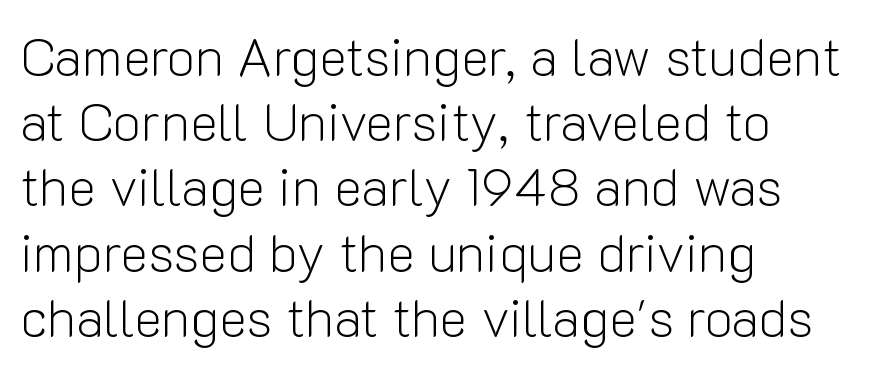
The image shows 53 px light sans-serif type, upright; set left-aligned, line spacing 1.23x, normal letter spacing, not underlined; low stroke contrast and a medium x-height.
